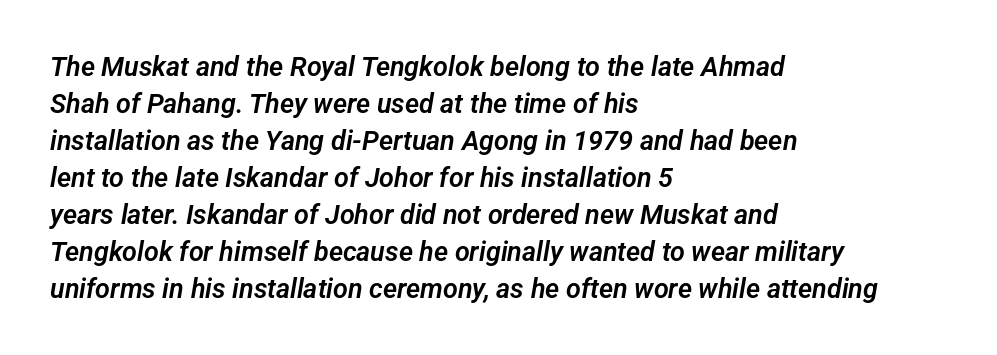
Q: Is the text underlined? A: No.
Q: How is the paragraph aligned? A: Left-aligned.
Q: Is the spacing between letters normal or unusually wide? A: Normal.
Q: Is the spacing between lines tight, normal or loose? A: Normal.
